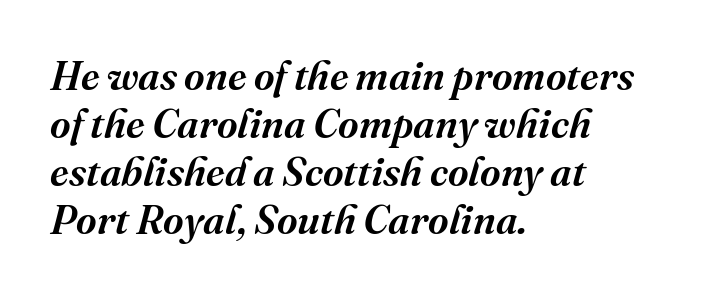
The image shows 40 px semibold serif type, italic (leaning right); set left-aligned, line spacing 1.2x, normal letter spacing, not underlined; medium stroke contrast and a medium x-height.
